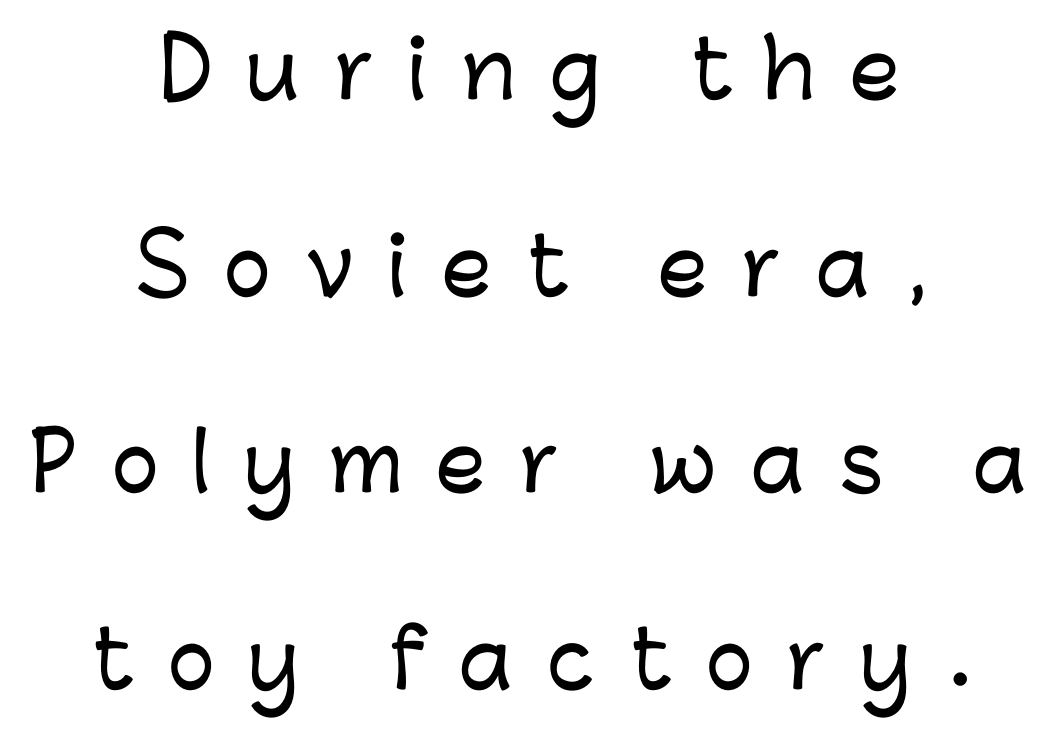
The image shows 79 px sans-serif type, upright; set centered, loose line spacing (2.49x), unusually wide letter spacing (+0.44 em), not underlined; low stroke contrast and a medium x-height.
